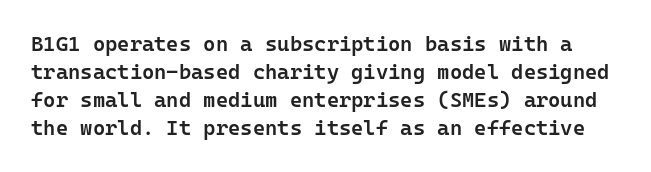
Q: Is the text bold? A: Semi-bold.
Q: Is the text italic (slanted)? A: No, it is upright.
Q: Is the text underlined? A: No.
Q: Is the spacing between letters normal or unusually wide? A: Normal.
Q: Is the spacing between lines tight, normal or loose? A: Normal.
